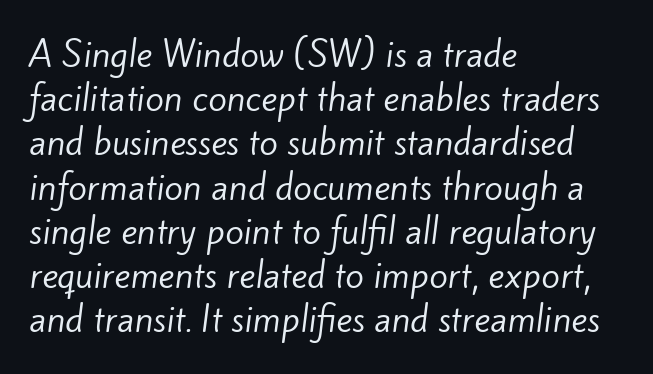
Q: Is the text bold? A: No.
Q: Is the typeface a serif or a sans-serif typeface? A: Sans-serif.
Q: Is the text underlined? A: No.
Q: How is the paragraph aligned? A: Left-aligned.
Q: Is the spacing between letters normal or unusually wide? A: Normal.
Q: Is the spacing between lines tight, normal or loose? A: Normal.
Q: Width (condensed, normal, or wide)? A: Normal.
Q: Stroke contrast? A: Low.
Q: x-height? A: Small.
Q: Monospaced? A: No.
